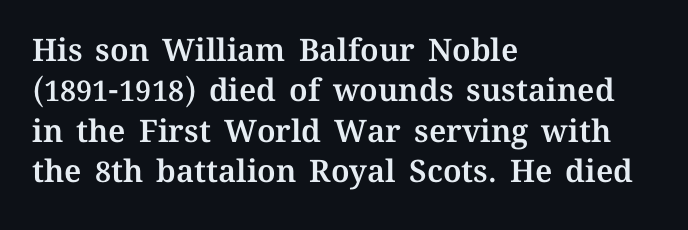
{"italic": "no", "width": "normal", "stroke_contrast": "medium", "x_height": "medium", "monospaced": "no", "underline": "no", "align": "left", "line_spacing": "normal", "line_spacing_ratio": 1.3, "letter_spacing": "normal", "letter_spacing_em": 0.0, "glyph_px": 31}
